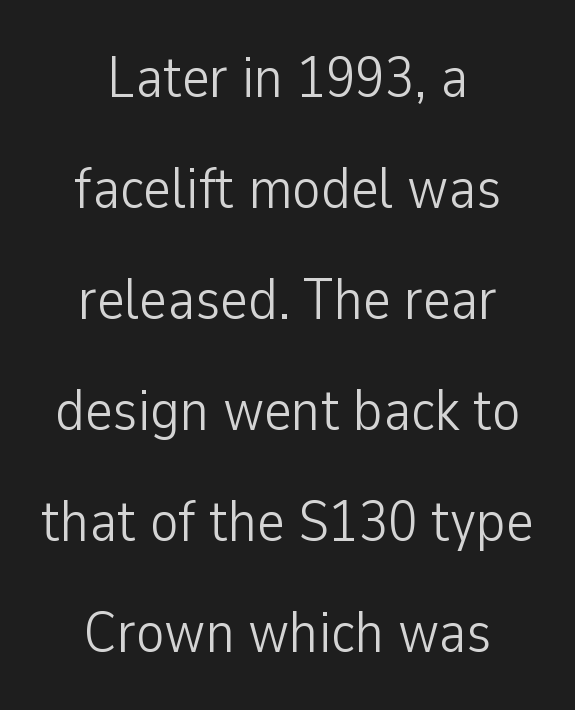
{"serif": "no", "italic": "no", "bold": "no", "weight": "light", "width": "condensed", "stroke_contrast": "low", "x_height": "medium", "monospaced": "no", "underline": "no", "align": "center", "line_spacing_ratio": 1.88, "letter_spacing": "normal", "letter_spacing_em": 0.0, "glyph_px": 59}
